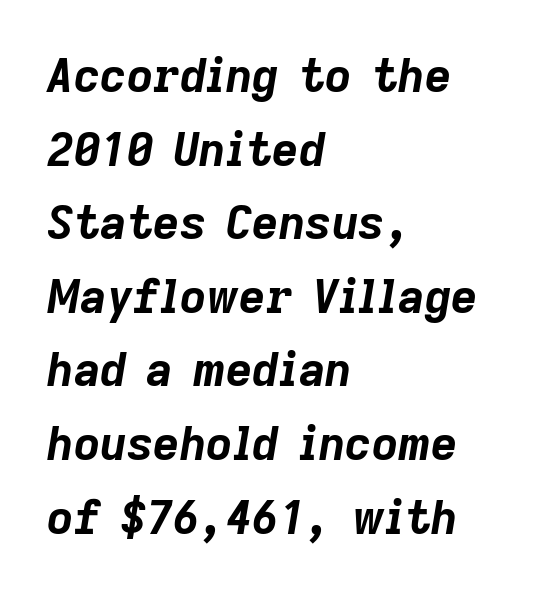
Q: Is the text bold? A: Yes.
Q: Is the text italic (slanted)? A: Yes, it leans right by about 9 degrees.
Q: Is the text underlined? A: No.
Q: How is the paragraph aligned? A: Left-aligned.
Q: Is the spacing between letters normal or unusually wide? A: Normal.
Q: Is the spacing between lines tight, normal or loose? A: Normal.
Q: Width (condensed, normal, or wide)? A: Normal.
Q: Stroke contrast? A: Low.
Q: x-height? A: Medium.
Q: Monospaced? A: No.
